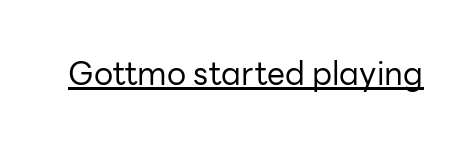
Q: Is the text bold? A: No.
Q: Is the text italic (slanted)? A: No, it is upright.
Q: Is the typeface a serif or a sans-serif typeface? A: Sans-serif.
Q: Is the text underlined? A: Yes.
Q: Is the spacing between letters normal or unusually wide? A: Normal.
Q: Width (condensed, normal, or wide)? A: Normal.
Q: Stroke contrast? A: Low.
Q: x-height? A: Medium.
Q: Monospaced? A: No.
